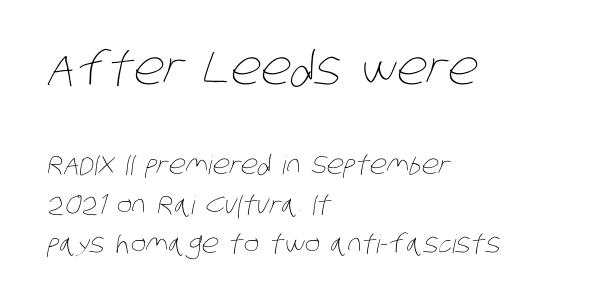
If you drew a ruler down the left edge, every line would touch it. Baseline-to-baseline distance is the conventional proportion of letter height. Is the stroke heavy? The answer is a plain regular-or-lighter. The passage shown is not underscored anywhere. Proportional: the letters do not fall into vertical columns.
